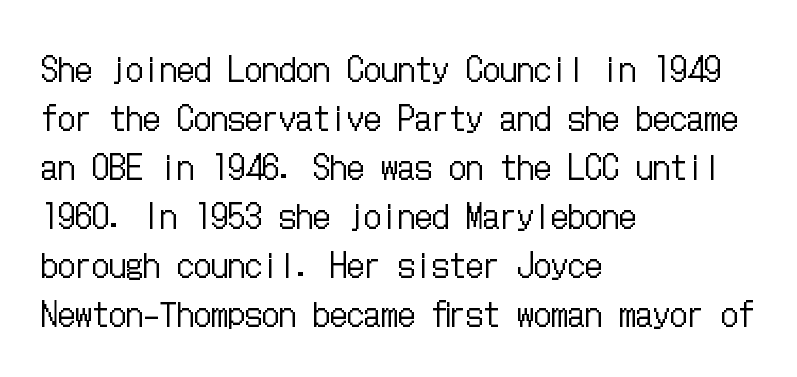
Q: Is the text bold? A: No.
Q: Is the text italic (slanted)? A: No, it is upright.
Q: Is the text underlined? A: No.
Q: How is the paragraph aligned? A: Left-aligned.
Q: Is the spacing between letters normal or unusually wide? A: Normal.
Q: Is the spacing between lines tight, normal or loose? A: Normal.
Q: Width (condensed, normal, or wide)? A: Condensed.
Q: Stroke contrast? A: Low.
Q: x-height? A: Medium.
